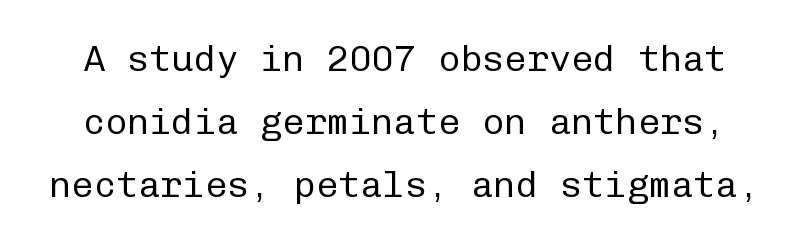
Do the characters align in a grid? Yes, the font is monospaced. Quick note: interline space is typical. Nope, no serifs anywhere on these letters. Glance below the letters and you will spot only blank space. Short note: letters normally spaced.
